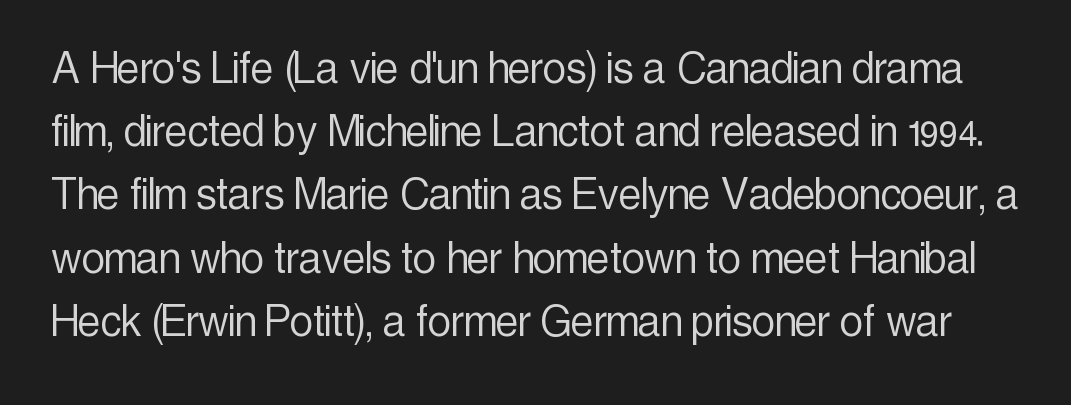
The letters stand upright; this is a roman face. A quiet, ordinary-to-light weight characterises the typeface. Observe the ordinary spacing: letters are neighbours, not strangers. Nope, no serifs anywhere on these letters.
